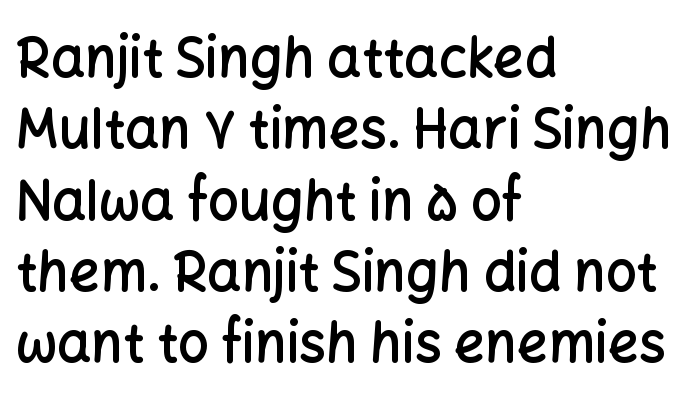
The image shows 54 px semibold sans-serif type, upright; set left-aligned, normal line spacing (1.32x), normal letter spacing, not underlined; low stroke contrast and a medium x-height.
